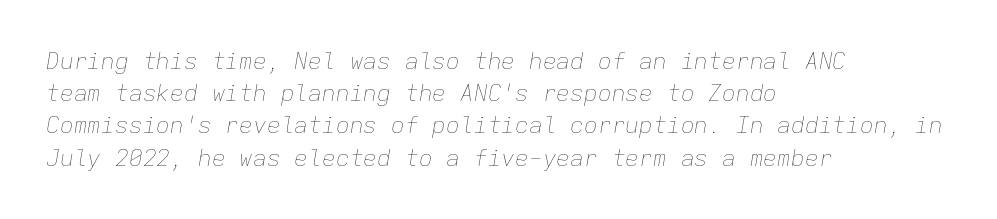
The letterforms sit shoulder to shoulder at normal distance. Summary of weight: not heavy and not bold. The specimen omits any rule beneath the text block's lines. How would I describe the line gaps? Plain and ordinary. The font's italic variant was chosen for this text. The paragraph has a hard left edge and a soft right edge.
